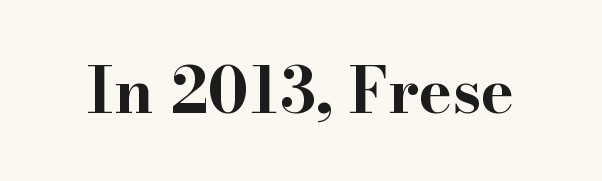
The image shows 63 px bold, wide serif type, upright; set normal letter spacing, not underlined; high stroke contrast and a small x-height.
